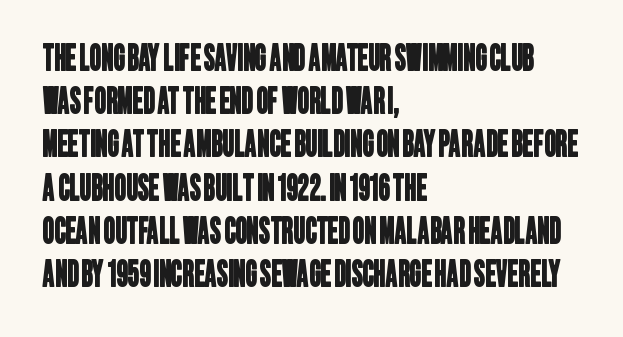
The image shows 36 px condensed sans-serif type; set left-aligned, line spacing 1.2x, normal letter spacing, not underlined; low stroke contrast and a large x-height.
